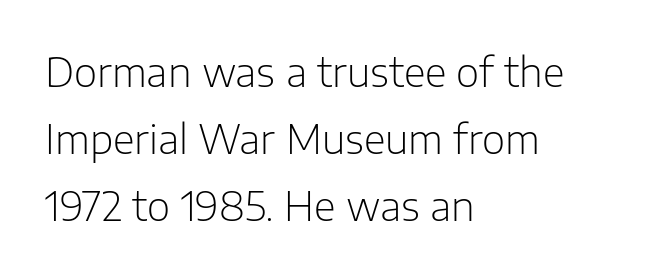
The image shows 40 px light sans-serif type, upright; set left-aligned, normal line spacing (1.68x), normal letter spacing, not underlined; low stroke contrast and a medium x-height.
